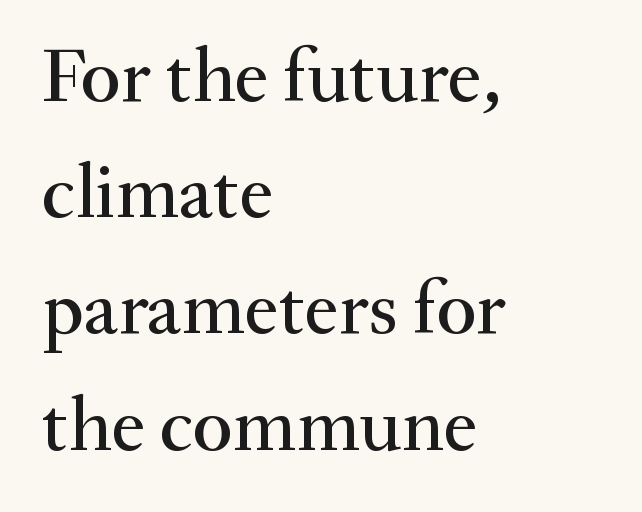
Q: Is the text italic (slanted)? A: No, it is upright.
Q: Is the typeface a serif or a sans-serif typeface? A: Serif.
Q: Is the text underlined? A: No.
Q: How is the paragraph aligned? A: Left-aligned.
Q: Is the spacing between letters normal or unusually wide? A: Normal.
Q: Is the spacing between lines tight, normal or loose? A: Normal.
Q: Width (condensed, normal, or wide)? A: Normal.
Q: Stroke contrast? A: Medium.
Q: x-height? A: Small.
Q: Monospaced? A: No.
